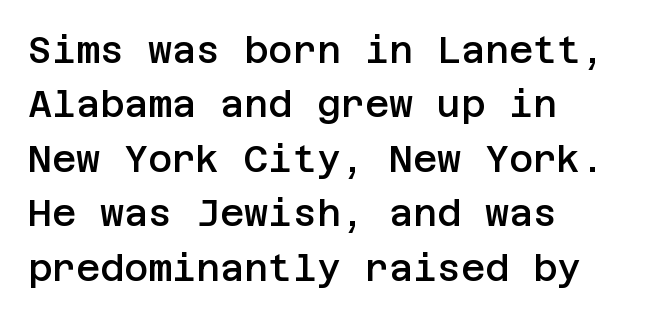
The image shows 37 px semibold sans-serif type, upright; set left-aligned, normal line spacing (1.47x), normal letter spacing, not underlined; low stroke contrast and a large x-height.
